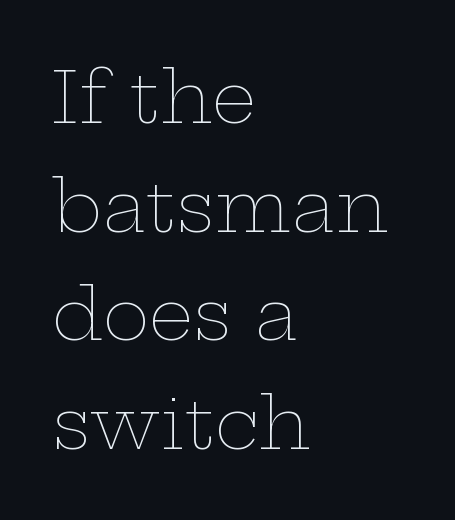
Q: Is the text bold? A: No.
Q: Is the text italic (slanted)? A: No, it is upright.
Q: Is the text underlined? A: No.
Q: How is the paragraph aligned? A: Left-aligned.
Q: Is the spacing between letters normal or unusually wide? A: Normal.
Q: Is the spacing between lines tight, normal or loose? A: Normal.
Q: Width (condensed, normal, or wide)? A: Wide.
Q: Stroke contrast? A: Low.
Q: x-height? A: Medium.
Q: Monospaced? A: No.
